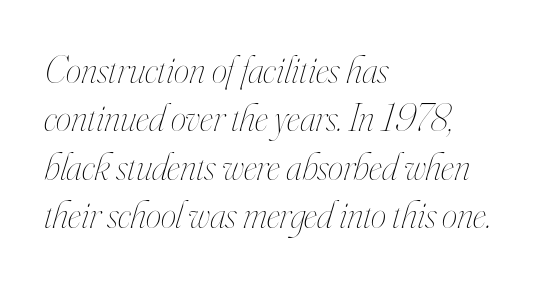
Alignment: flush left. Do the characters align in a grid? No, the font is proportional. These lines keep a tight, regular rhythm from letter to letter. Descenders hang freely into open space.
